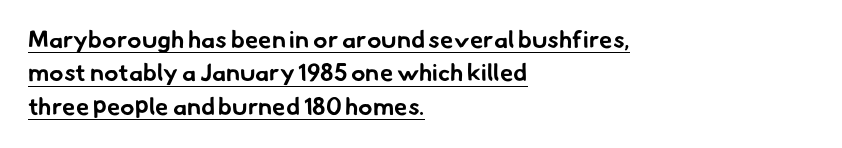
The image shows 24 px bold type; set left-aligned, normal line spacing (1.39x), normal letter spacing, underlined.
